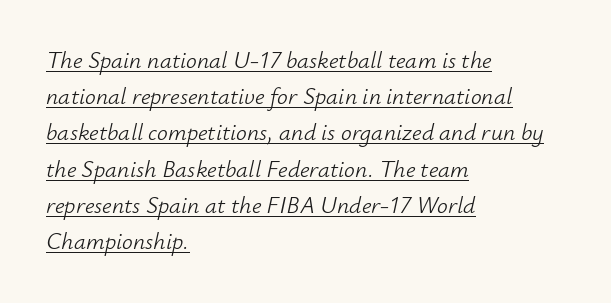
Q: Is the text bold? A: No.
Q: Is the text italic (slanted)? A: Yes, it leans right by about 12 degrees.
Q: Is the text underlined? A: Yes.
Q: How is the paragraph aligned? A: Left-aligned.
Q: Is the spacing between letters normal or unusually wide? A: Normal.
Q: Is the spacing between lines tight, normal or loose? A: Normal.
